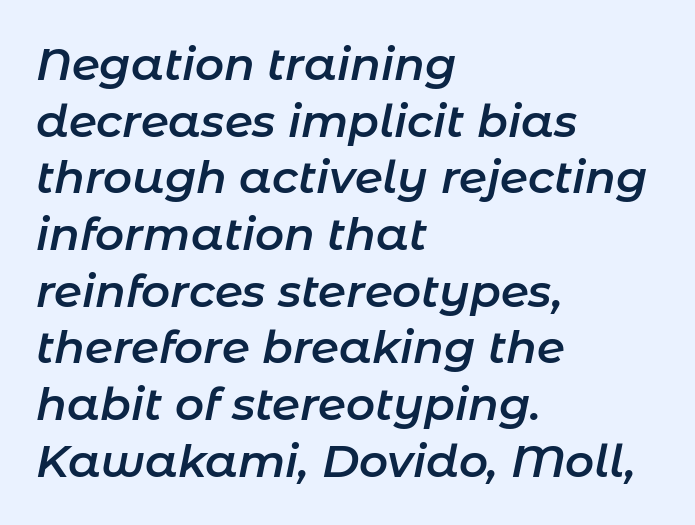
No extra tracking has been applied to these lines. A somewhat darkened texture: the type is semibold rather than bold. The rag falls on the right side of this text block. Bare-footed words on every line. What's the leading like? Ordinary, nothing unusual. This sample has the flowing, uneven cadence of proportional lettering.
